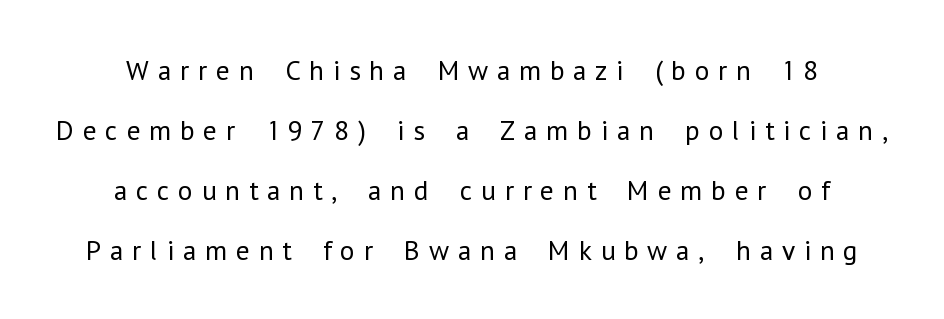
The image shows 28 px regular-weight sans-serif type, upright; set loose line spacing (2.14x), unusually wide letter spacing (+0.31 em), not underlined; low stroke contrast and a medium x-height.
